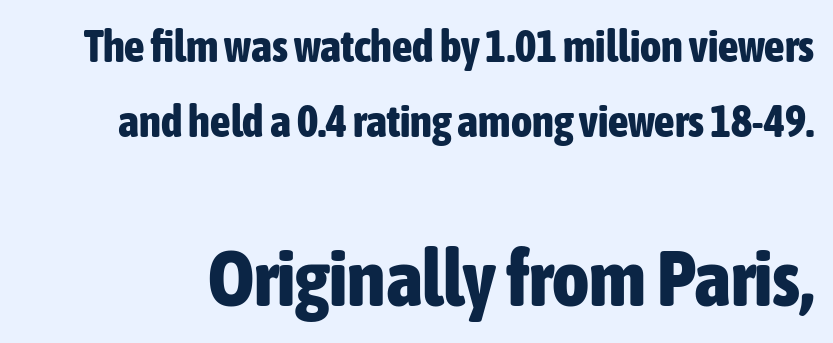
{"serif": "no", "italic": "no", "bold": "yes", "weight": "bold", "width": "condensed", "stroke_contrast": "low", "x_height": "medium", "monospaced": "no", "underline": "no", "line_spacing": "normal", "line_spacing_ratio": 1.67, "letter_spacing": "normal", "letter_spacing_em": 0.0, "larger_block": "second", "size_ratio": 1.76, "glyph_px": 79}
